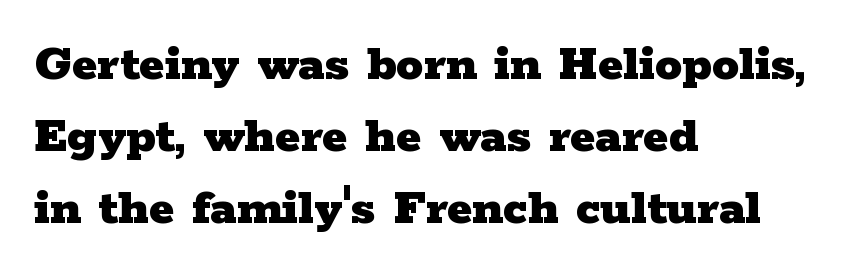
Q: Is the text bold? A: Yes.
Q: Is the text italic (slanted)? A: No, it is upright.
Q: Is the typeface a serif or a sans-serif typeface? A: Serif.
Q: Is the text underlined? A: No.
Q: How is the paragraph aligned? A: Left-aligned.
Q: Is the spacing between letters normal or unusually wide? A: Normal.
Q: Is the spacing between lines tight, normal or loose? A: Normal.
Q: Width (condensed, normal, or wide)? A: Wide.
Q: Stroke contrast? A: Low.
Q: x-height? A: Medium.
Q: Monospaced? A: No.
